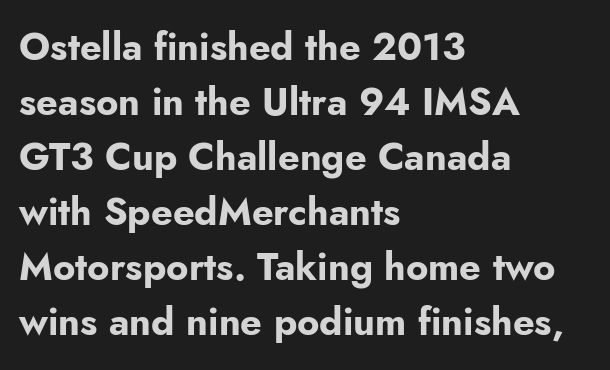
Q: Is the text bold? A: Yes.
Q: Is the text italic (slanted)? A: No, it is upright.
Q: Is the typeface a serif or a sans-serif typeface? A: Sans-serif.
Q: Is the text underlined? A: No.
Q: How is the paragraph aligned? A: Left-aligned.
Q: Is the spacing between letters normal or unusually wide? A: Normal.
Q: Is the spacing between lines tight, normal or loose? A: Normal.
Q: Width (condensed, normal, or wide)? A: Normal.
Q: Stroke contrast? A: Low.
Q: x-height? A: Small.
Q: Monospaced? A: No.
